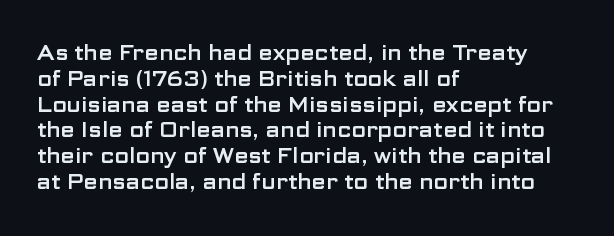
The image shows 21 px text type, upright; set left-aligned, line spacing 1.23x, normal letter spacing, not underlined.
